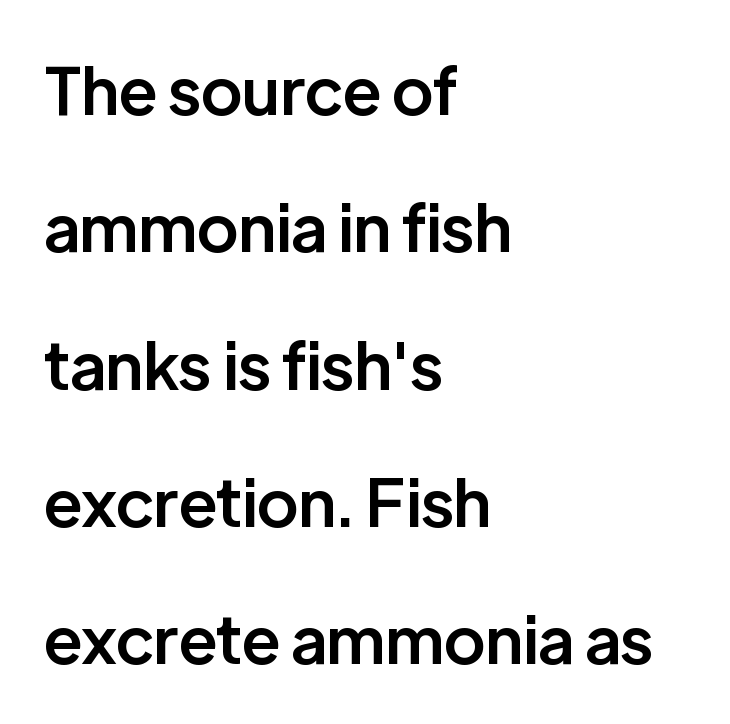
{"serif": "no", "italic": "no", "bold": "semi", "weight": "semibold", "width": "normal", "stroke_contrast": "low", "x_height": "medium", "monospaced": "no", "underline": "no", "align": "left", "line_spacing": "loose", "line_spacing_ratio": 2.08, "letter_spacing": "normal", "letter_spacing_em": 0.0, "glyph_px": 66}
